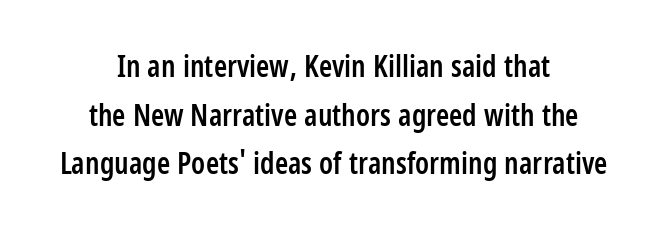
The image shows 30 px semibold, condensed sans-serif type, upright; set centered, normal line spacing (1.62x), normal letter spacing, not underlined; low stroke contrast and a medium x-height.
